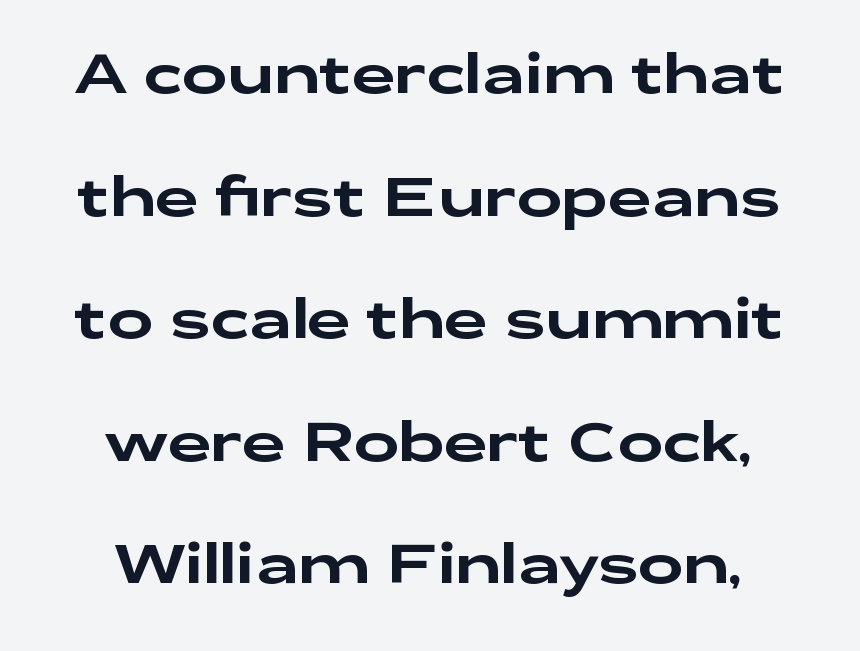
Q: Is the text italic (slanted)? A: No, it is upright.
Q: Is the typeface a serif or a sans-serif typeface? A: Sans-serif.
Q: Is the text underlined? A: No.
Q: Is the spacing between letters normal or unusually wide? A: Normal.
Q: Is the spacing between lines tight, normal or loose? A: Loose.
Q: Width (condensed, normal, or wide)? A: Wide.
Q: Stroke contrast? A: Low.
Q: x-height? A: Medium.
Q: Monospaced? A: No.
